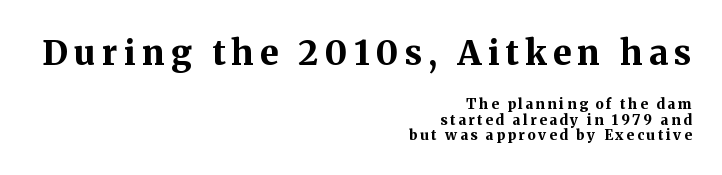
{"serif": "yes", "italic": "no", "bold": "yes", "weight": "bold", "width": "normal", "stroke_contrast": "medium", "x_height": "medium", "monospaced": "no", "underline": "no", "align": "right", "line_spacing": "tight", "line_spacing_ratio": 1.09, "larger_block": "first", "size_ratio": 2.43, "glyph_px": 34}
